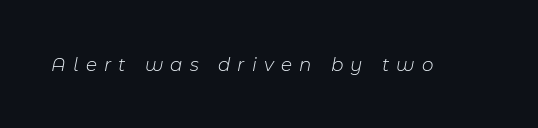
Q: Is the text bold? A: No.
Q: Is the text italic (slanted)? A: Yes, it leans right by about 11 degrees.
Q: Is the text underlined? A: No.
Q: Is the spacing between letters normal or unusually wide? A: Unusually wide.
